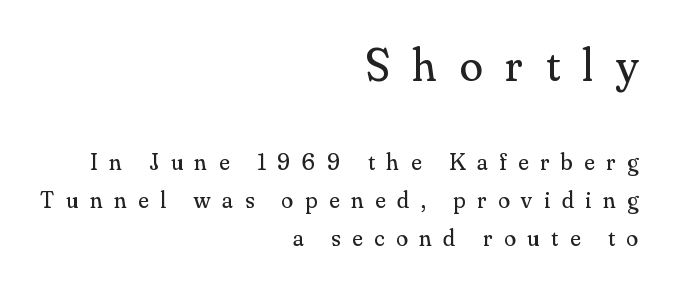
The image shows 47 px regular-weight serif type, upright; set right-aligned, normal line spacing (1.57x), unusually wide letter spacing (+0.49 em), not underlined; the first (top) block is 1.96x larger; medium stroke contrast and a small x-height.
